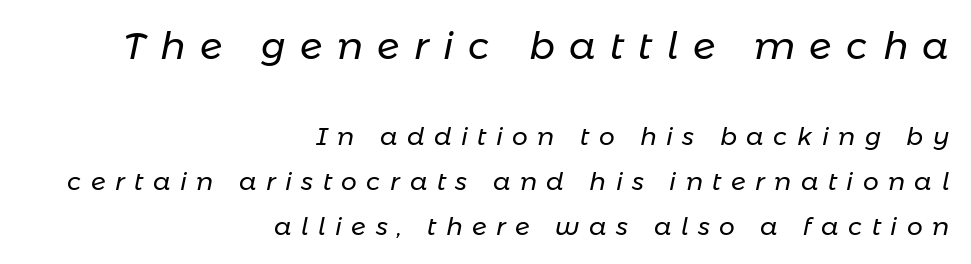
The line texture is sparse and dotted thanks to wide tracking. Character widths vary here, with narrow letters taking less room than wide ones. Posture: slanted. The weight would be labelled regular, book, light, or lighter still. Which margin do the lines hug? The right one — the left edge is uneven.
